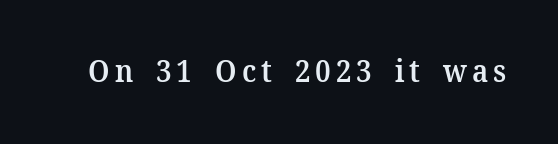
The image shows 30 px semibold serif type, upright; set not underlined; medium stroke contrast and a medium x-height.
